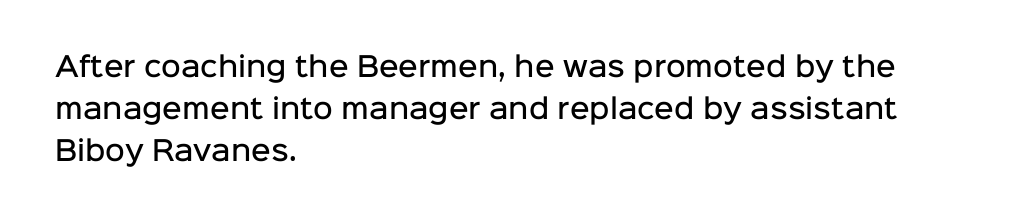
{"italic": "no", "bold": "semi", "underline": "no", "align": "left", "line_spacing": "normal", "line_spacing_ratio": 1.55, "letter_spacing": "normal", "letter_spacing_em": 0.0, "glyph_px": 27}
